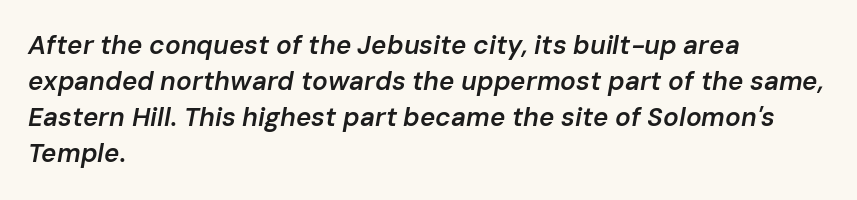
The image shows 26 px text type, italic (leaning right); set left-aligned, normal line spacing (1.39x), normal letter spacing, not underlined.
